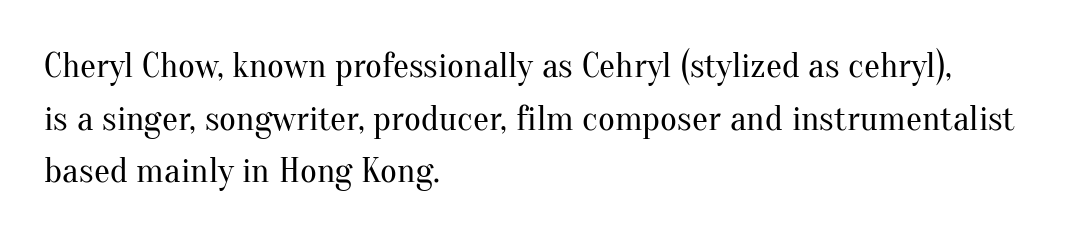
Q: Is the text bold? A: No.
Q: Is the text italic (slanted)? A: No, it is upright.
Q: Is the typeface a serif or a sans-serif typeface? A: Serif.
Q: Is the text underlined? A: No.
Q: How is the paragraph aligned? A: Left-aligned.
Q: Is the spacing between letters normal or unusually wide? A: Normal.
Q: Is the spacing between lines tight, normal or loose? A: Normal.
Q: Width (condensed, normal, or wide)? A: Normal.
Q: Stroke contrast? A: Medium.
Q: x-height? A: Small.
Q: Monospaced? A: No.
